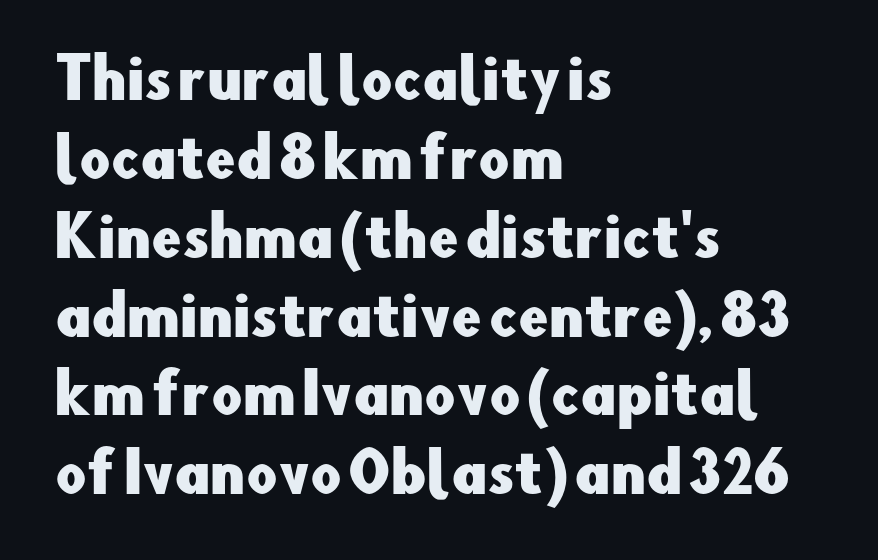
Q: Is the text italic (slanted)? A: No, it is upright.
Q: Is the typeface a serif or a sans-serif typeface? A: Sans-serif.
Q: Is the text underlined? A: No.
Q: How is the paragraph aligned? A: Left-aligned.
Q: Is the spacing between letters normal or unusually wide? A: Normal.
Q: Is the spacing between lines tight, normal or loose? A: Normal.
Q: Width (condensed, normal, or wide)? A: Normal.
Q: Stroke contrast? A: Low.
Q: x-height? A: Small.
Q: Monospaced? A: No.
